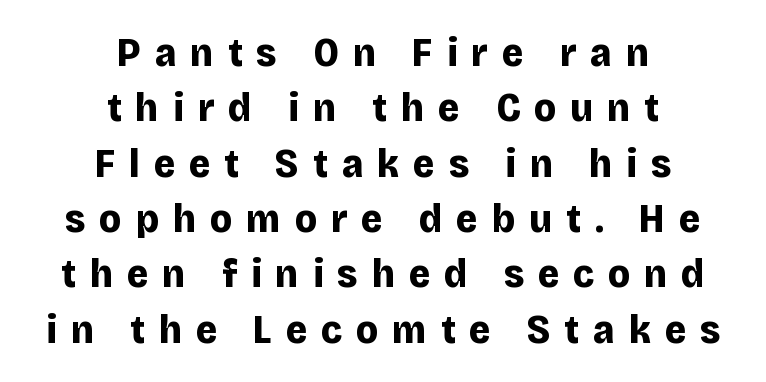
{"serif": "no", "italic": "no", "bold": "yes", "weight": "bold", "width": "normal", "stroke_contrast": "low", "x_height": "large", "monospaced": "no", "underline": "no", "align": "center", "line_spacing": "normal", "line_spacing_ratio": 1.35, "letter_spacing": "wide", "letter_spacing_em": 0.34, "glyph_px": 41}
